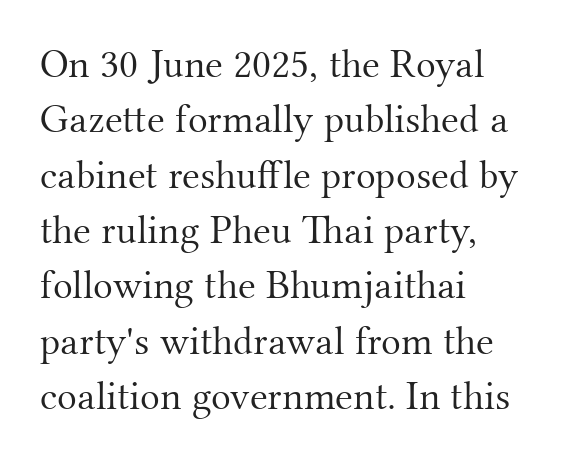
{"serif": "yes", "italic": "no", "bold": "no", "weight": "light", "width": "normal", "stroke_contrast": "medium", "x_height": "small", "monospaced": "no", "underline": "no", "align": "left", "line_spacing": "normal", "line_spacing_ratio": 1.35, "letter_spacing": "normal", "letter_spacing_em": 0.0, "glyph_px": 41}
